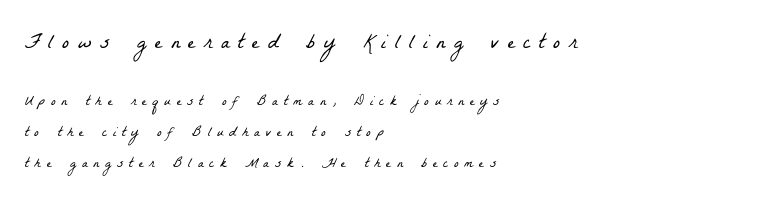
Q: Is the text bold? A: No.
Q: Is the text underlined? A: No.
Q: How is the paragraph aligned? A: Left-aligned.
Q: Is the spacing between letters normal or unusually wide? A: Unusually wide.
Q: Is the spacing between lines tight, normal or loose? A: Loose.
Q: Which block of text is set in a larger size, the first (top) or the second (bottom)? A: The first (top) one.
